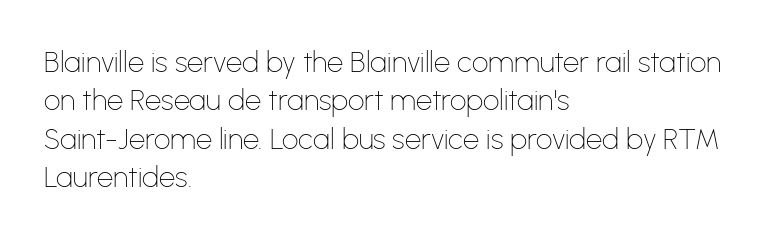
The image shows 29 px thin sans-serif type, upright; set left-aligned, normal line spacing (1.32x), normal letter spacing, not underlined; low stroke contrast and a medium x-height.
